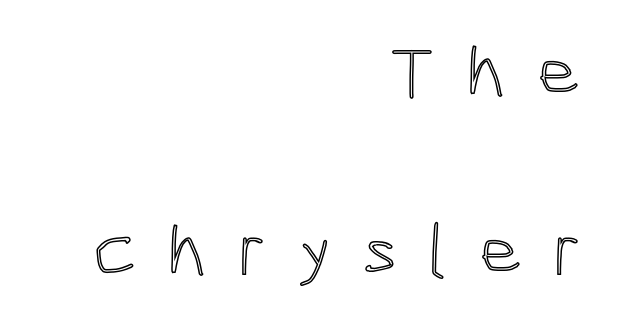
The image shows 74 px condensed type, upright; set right-aligned, loose line spacing (2.42x), unusually wide letter spacing (+0.43 em), not underlined; a medium x-height.
